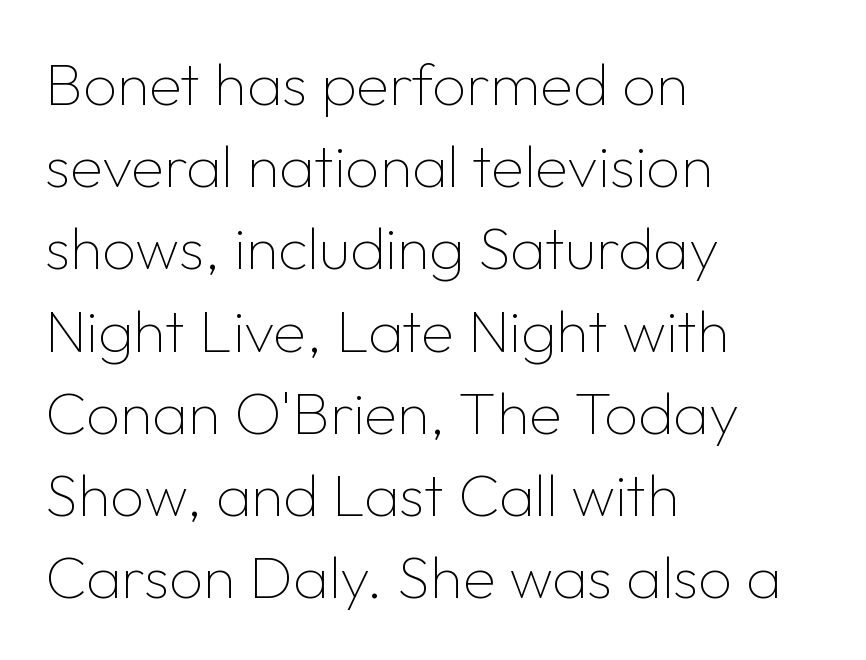
Q: Is the text bold? A: No.
Q: Is the text italic (slanted)? A: No, it is upright.
Q: Is the typeface a serif or a sans-serif typeface? A: Sans-serif.
Q: Is the text underlined? A: No.
Q: How is the paragraph aligned? A: Left-aligned.
Q: Is the spacing between letters normal or unusually wide? A: Normal.
Q: Is the spacing between lines tight, normal or loose? A: Normal.
Q: Width (condensed, normal, or wide)? A: Normal.
Q: Stroke contrast? A: Low.
Q: x-height? A: Medium.
Q: Monospaced? A: No.
